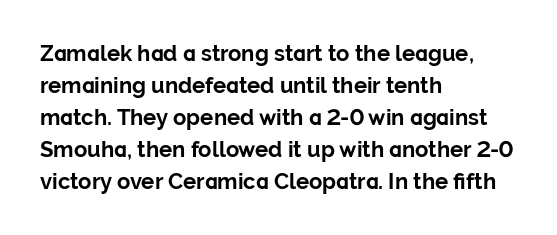
Q: Is the text bold? A: Yes.
Q: Is the text italic (slanted)? A: No, it is upright.
Q: Is the text underlined? A: No.
Q: How is the paragraph aligned? A: Left-aligned.
Q: Is the spacing between letters normal or unusually wide? A: Normal.
Q: Is the spacing between lines tight, normal or loose? A: Normal.
